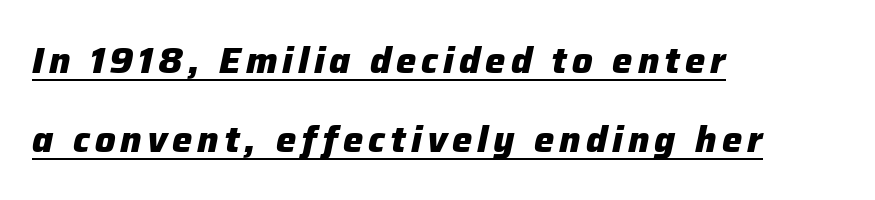
The image shows 36 px heavy type, italic (leaning right); set left-aligned, loose line spacing (2.19x), underlined; low stroke contrast and a medium x-height.
